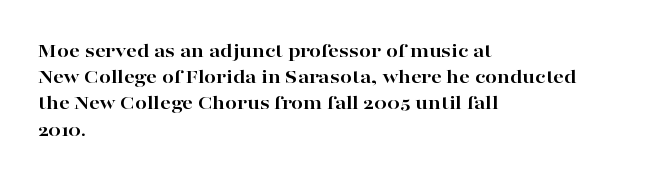
The image shows 21 px bold type, upright; set left-aligned, normal line spacing (1.25x), normal letter spacing, not underlined.
